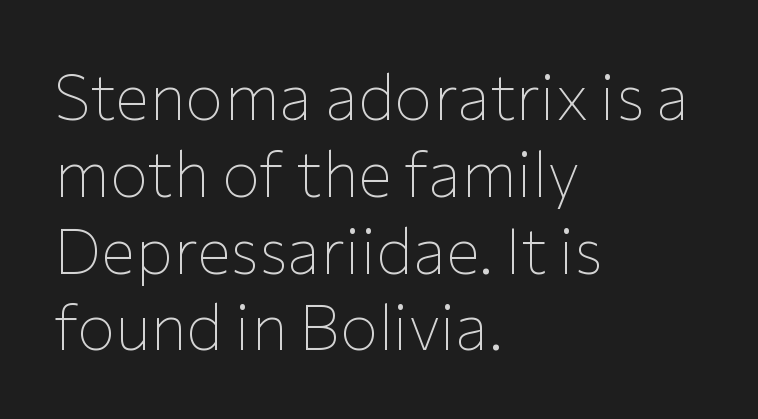
{"serif": "no", "italic": "no", "bold": "no", "weight": "thin", "width": "normal", "stroke_contrast": "low", "x_height": "medium", "monospaced": "no", "underline": "no", "align": "left", "line_spacing_ratio": 1.2, "letter_spacing": "normal", "letter_spacing_em": 0.0, "glyph_px": 64}
